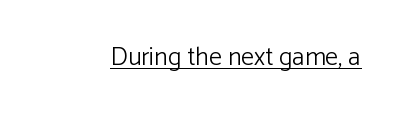
The image shows 26 px text type, upright; set normal letter spacing, underlined.
